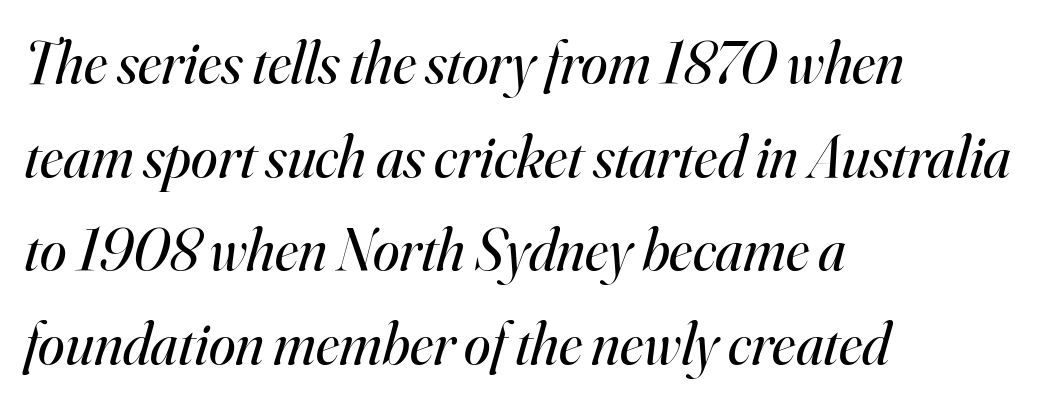
Characters are canted at an angle relative to the baseline's perpendicular. Descenders hang freely into open space. Here the designer chose a conventional face with non-uniform glyph widths. Letterform terminals end in serifs throughout the passage.
